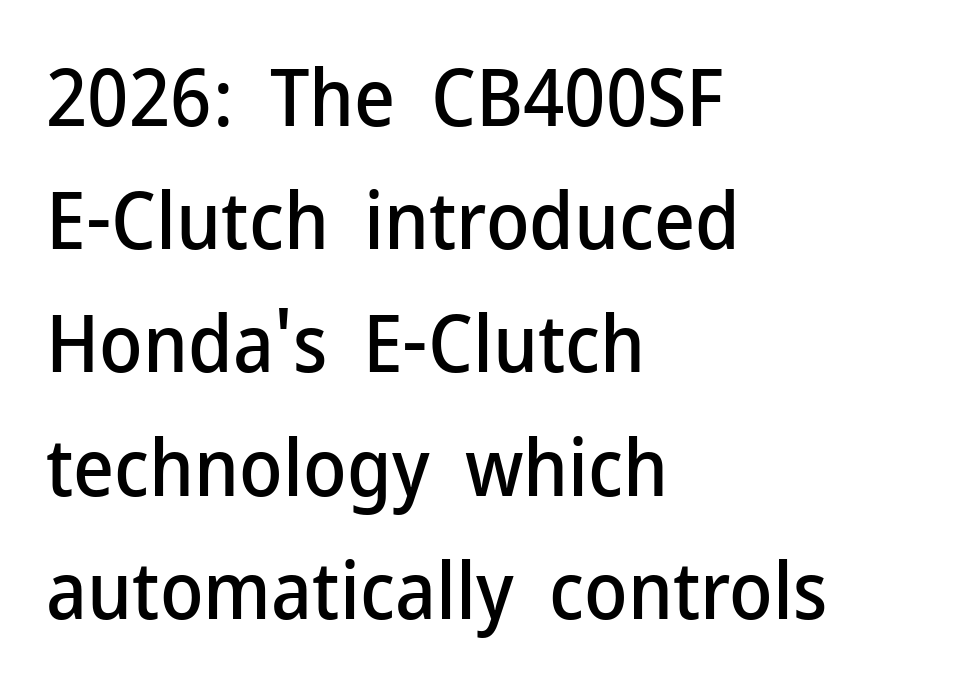
The typography opts for an upright posture over an oblique one. Notice how the passage keeps a crisp vertical edge on the left only. The face used here is proportionally spaced, like ordinary book or web type. Does the leading feel generous? No, just average. Words appear dense and cohesive because spacing is normal. Note: no serifs on the glyphs.
